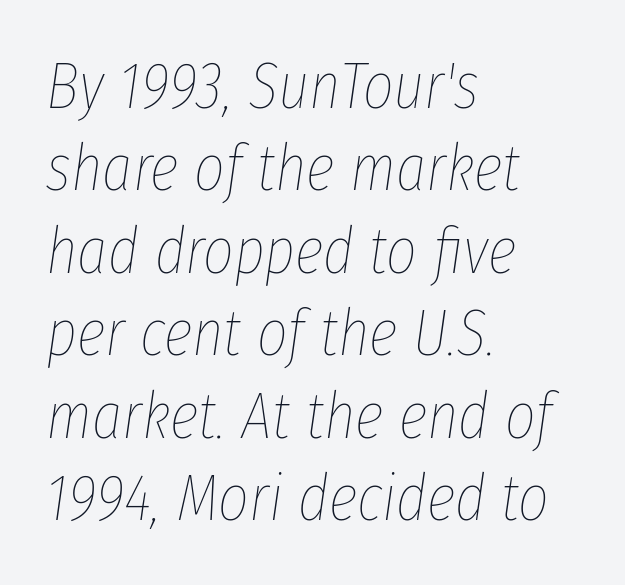
The strokes are not fattened; the text isn't bold. Left-aligned paragraph, ragged on the right. Every character sits at an angle, as italics do. Here the glyphs are tracked normally, forming tight word shapes. Glance below the letters and you will spot only blank space.
